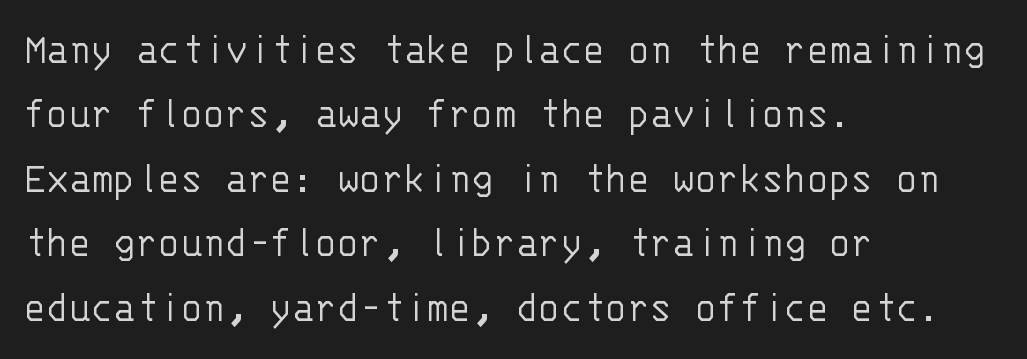
{"serif": "no", "italic": "no", "bold": "no", "weight": "light", "width": "normal", "stroke_contrast": "low", "x_height": "large", "monospaced": "yes", "underline": "no", "align": "left", "line_spacing": "normal", "line_spacing_ratio": 1.4, "letter_spacing": "normal", "letter_spacing_em": 0.0, "glyph_px": 46}
